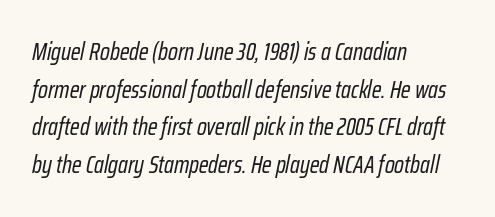
Q: Is the text bold? A: No.
Q: Is the text italic (slanted)? A: Yes, it leans right by about 12 degrees.
Q: Is the text underlined? A: No.
Q: How is the paragraph aligned? A: Left-aligned.
Q: Is the spacing between letters normal or unusually wide? A: Normal.
Q: Is the spacing between lines tight, normal or loose? A: Normal.
